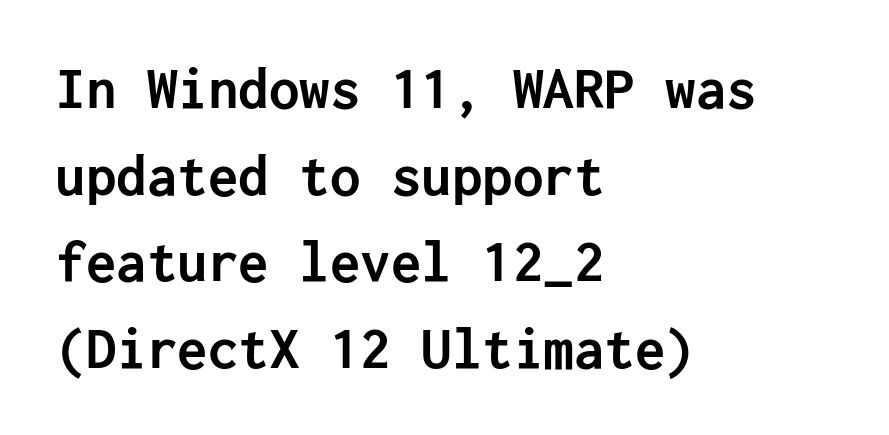
The zone under the glyphs is completely vacant. The line-height multiplier appears to be the usual default. Every character sits straight up, as roman type does. Letter spacing: default. Examine the stroke ends and you'll find no serifs.
